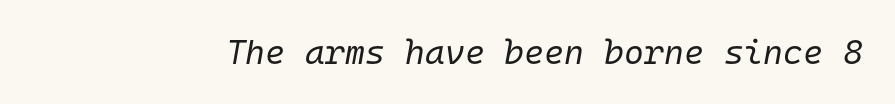
{"italic": "yes", "lean": "right", "slant_degrees": 10, "bold": "no", "weight": "regular", "width": "normal", "stroke_contrast": "low", "x_height": "medium", "monospaced": "yes", "underline": "no", "letter_spacing": "normal", "letter_spacing_em": 0.0, "glyph_px": 34}
